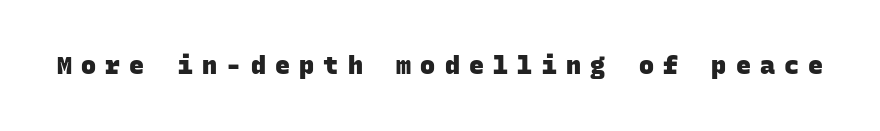
Only glyphs here, with clear space below each row. This sample uses expanded letter spacing, leaving extra air between glyphs. How heavy is the stroke? Heavy — this is a bold.
